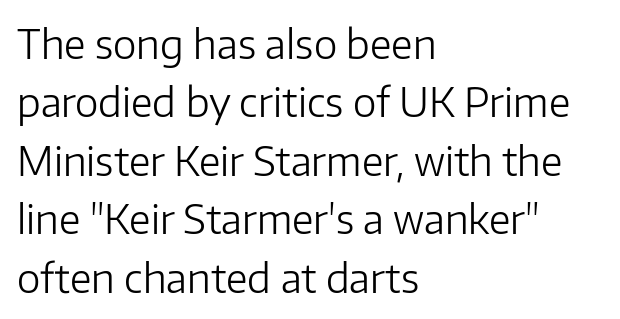
Q: Is the text bold? A: No.
Q: Is the text italic (slanted)? A: No, it is upright.
Q: Is the typeface a serif or a sans-serif typeface? A: Sans-serif.
Q: Is the text underlined? A: No.
Q: How is the paragraph aligned? A: Left-aligned.
Q: Is the spacing between letters normal or unusually wide? A: Normal.
Q: Is the spacing between lines tight, normal or loose? A: Normal.
Q: Width (condensed, normal, or wide)? A: Normal.
Q: Stroke contrast? A: Low.
Q: x-height? A: Medium.
Q: Monospaced? A: No.
